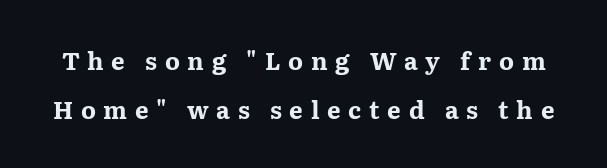
Q: Is the text bold? A: Yes.
Q: Is the text italic (slanted)? A: No, it is upright.
Q: Is the text underlined? A: No.
Q: Is the spacing between letters normal or unusually wide? A: Unusually wide.
Q: Is the spacing between lines tight, normal or loose? A: Loose.
